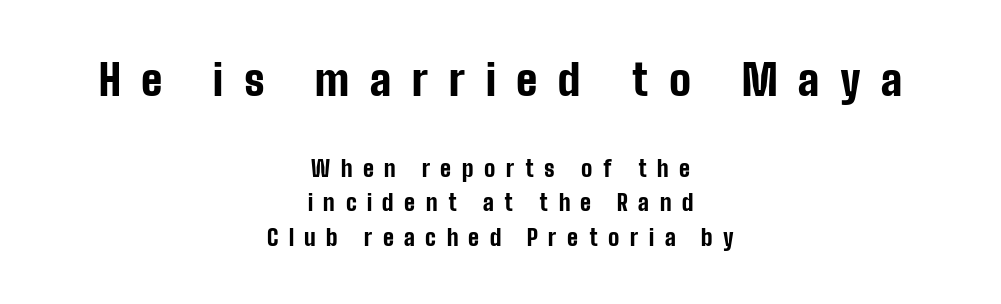
Q: Is the text bold? A: Yes.
Q: Is the text italic (slanted)? A: No, it is upright.
Q: Is the typeface a serif or a sans-serif typeface? A: Sans-serif.
Q: Is the text underlined? A: No.
Q: How is the paragraph aligned? A: Centered.
Q: Is the spacing between letters normal or unusually wide? A: Unusually wide.
Q: Is the spacing between lines tight, normal or loose? A: Normal.
Q: Which block of text is set in a larger size, the first (top) or the second (bottom)? A: The first (top) one.
Q: Width (condensed, normal, or wide)? A: Condensed.
Q: Stroke contrast? A: Low.
Q: x-height? A: Medium.
Q: Monospaced? A: No.
